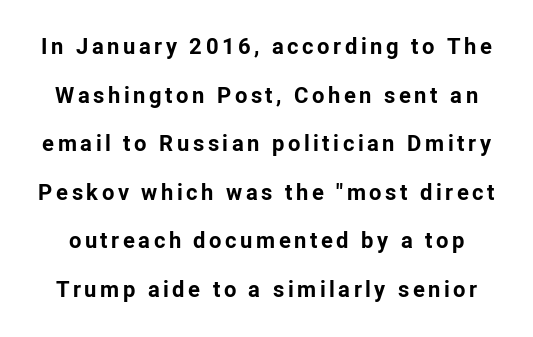
{"italic": "no", "bold": "yes", "underline": "no", "line_spacing": "loose", "line_spacing_ratio": 2.21, "glyph_px": 22}
